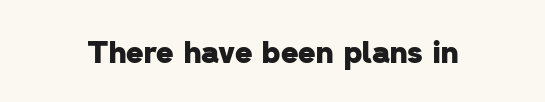
A typesetter would call this proportional, since set widths differ per character. The tracking reads as untouched default to a designer's eye. Every letter is thick-stroked: bold, no question. Note: no serifs on the glyphs.
